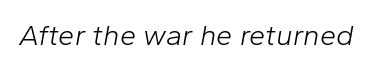
The image shows 29 px light type, italic (leaning right); set normal letter spacing, not underlined; low stroke contrast and a medium x-height.
